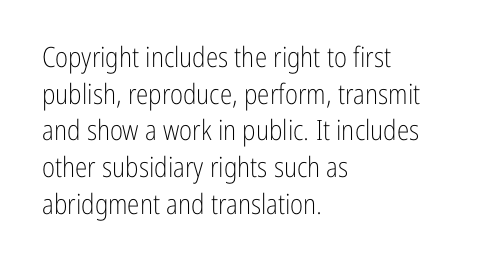
Q: Is the text bold? A: No.
Q: Is the text italic (slanted)? A: No, it is upright.
Q: Is the typeface a serif or a sans-serif typeface? A: Sans-serif.
Q: Is the text underlined? A: No.
Q: How is the paragraph aligned? A: Left-aligned.
Q: Is the spacing between letters normal or unusually wide? A: Normal.
Q: Is the spacing between lines tight, normal or loose? A: Normal.
Q: Width (condensed, normal, or wide)? A: Condensed.
Q: Stroke contrast? A: Low.
Q: x-height? A: Medium.
Q: Monospaced? A: No.
